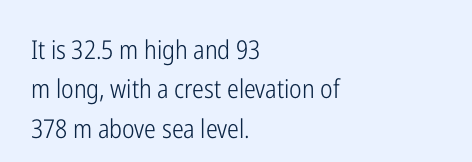
The image shows 26 px text type, upright; set left-aligned, normal line spacing (1.51x), normal letter spacing, not underlined.
